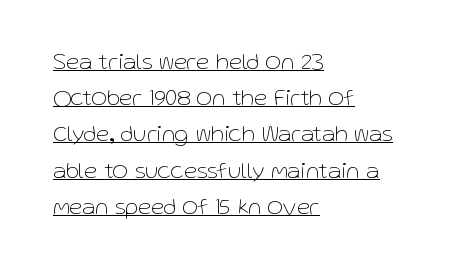
The image shows 24 px text type, upright; set left-aligned, normal line spacing (1.51x), normal letter spacing, underlined.
